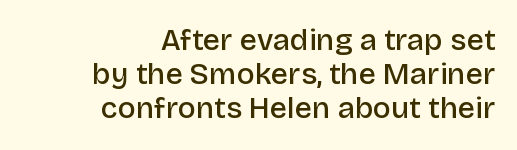
{"serif": "no", "italic": "no", "bold": "semi", "weight": "semibold", "width": "normal", "stroke_contrast": "low", "x_height": "large", "monospaced": "no", "underline": "no", "align": "right", "line_spacing": "tight", "line_spacing_ratio": 1.14, "letter_spacing": "normal", "letter_spacing_em": 0.0, "glyph_px": 30}
